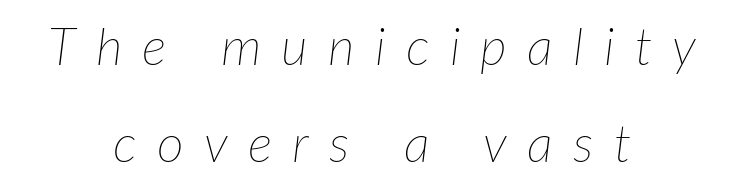
{"italic": "yes", "lean": "right", "slant_degrees": 7, "bold": "no", "weight": "thin", "width": "normal", "stroke_contrast": "low", "x_height": "medium", "monospaced": "no", "underline": "no", "align": "center", "line_spacing_ratio": 1.86, "letter_spacing": "wide", "letter_spacing_em": 0.39, "glyph_px": 52}
